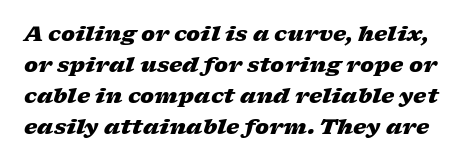
As a designer I'd log this as weight 700, bold. There's an unmistakable incline to the writing here. The gap between lines stays unmarked. There is no visible air inserted between adjacent glyphs. Interline gaps are of average width in this sample.
